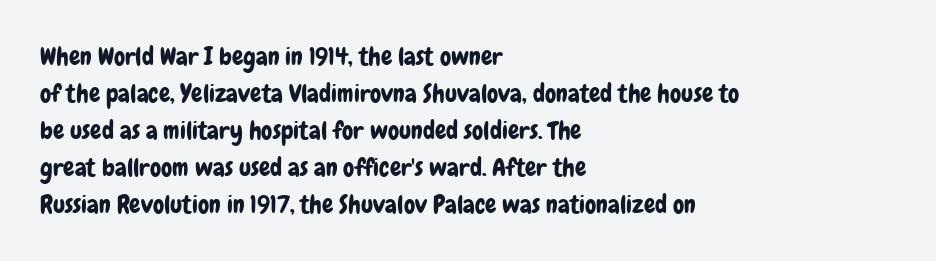
The image shows 25 px text type, upright; set left-aligned, normal line spacing (1.48x), normal letter spacing, not underlined.
